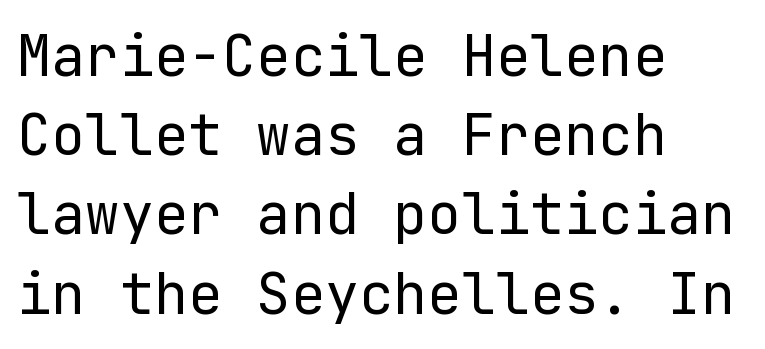
The image shows 57 px regular-weight sans-serif type, upright; set left-aligned, normal line spacing (1.39x), normal letter spacing, not underlined; low stroke contrast and a medium x-height.
